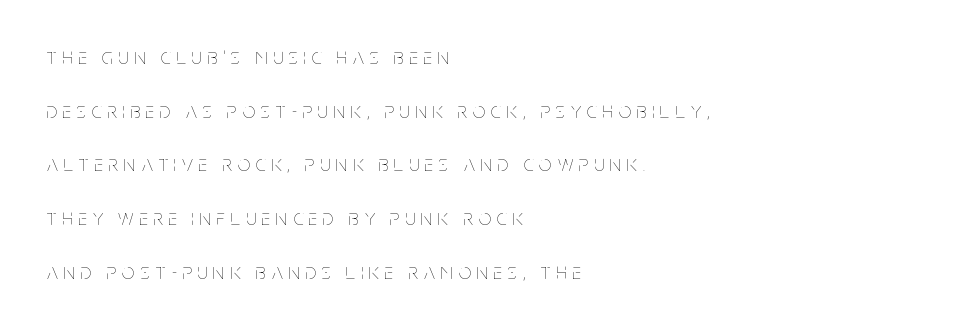
The image shows 22 px text type, upright; set left-aligned, loose line spacing (2.44x), unusually wide letter spacing (+0.27 em), not underlined.
